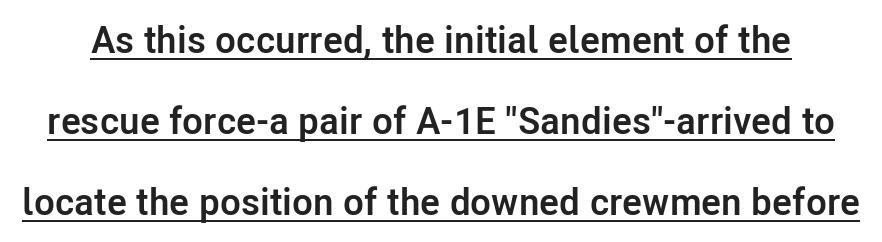
The image shows 38 px semibold sans-serif type, upright; set loose line spacing (2.13x), normal letter spacing, underlined; low stroke contrast and a medium x-height.
